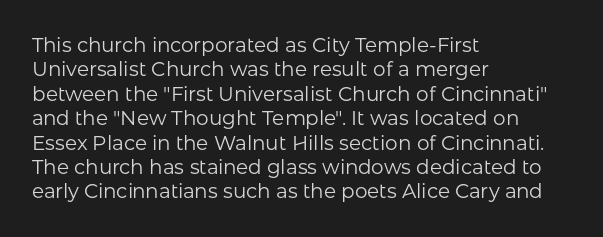
The image shows 20 px text type, upright; set left-aligned, line spacing 1.22x, normal letter spacing, not underlined.
